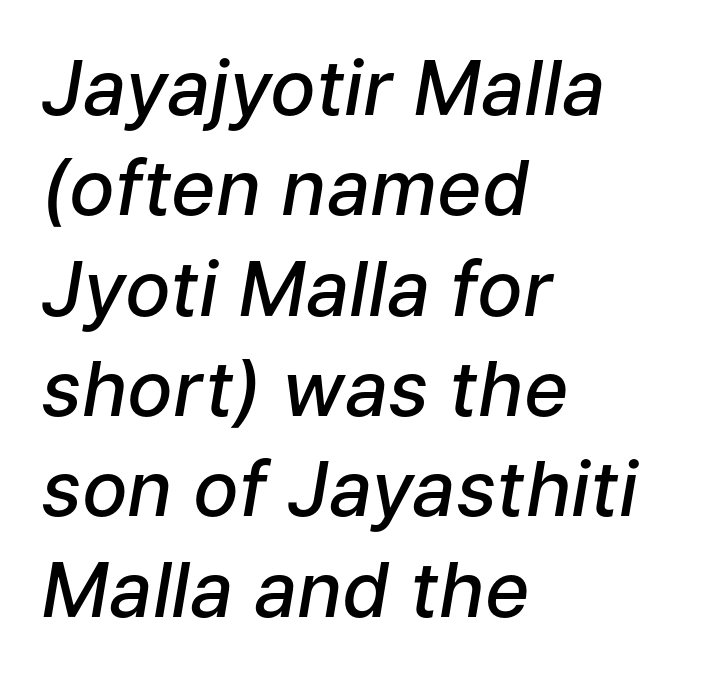
The image shows 76 px semibold type, italic (leaning right); set left-aligned, normal line spacing (1.32x), normal letter spacing, not underlined; low stroke contrast and a medium x-height.
